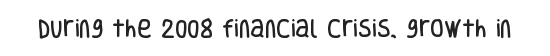
The image shows 20 px text type, upright; set normal letter spacing, not underlined.
